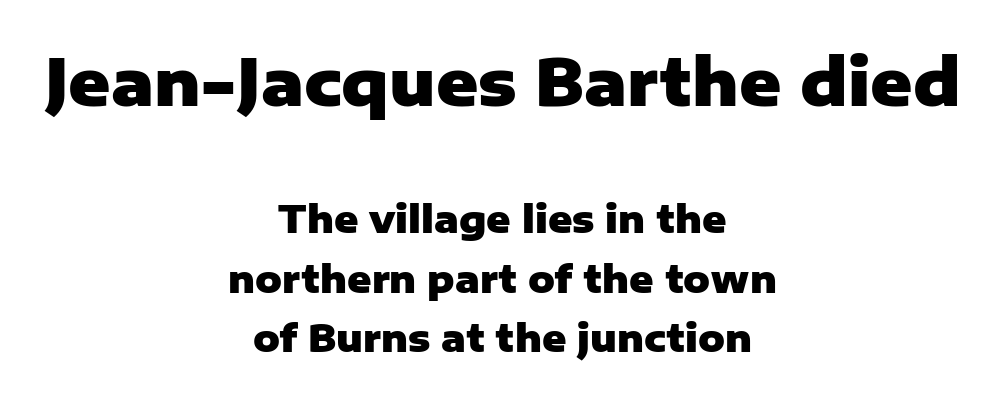
{"serif": "no", "italic": "no", "bold": "yes", "weight": "heavy", "width": "normal", "stroke_contrast": "low", "x_height": "medium", "monospaced": "no", "underline": "no", "align": "center", "line_spacing": "normal", "line_spacing_ratio": 1.61, "letter_spacing": "normal", "letter_spacing_em": 0.0, "larger_block": "first", "size_ratio": 1.73, "glyph_px": 64}
